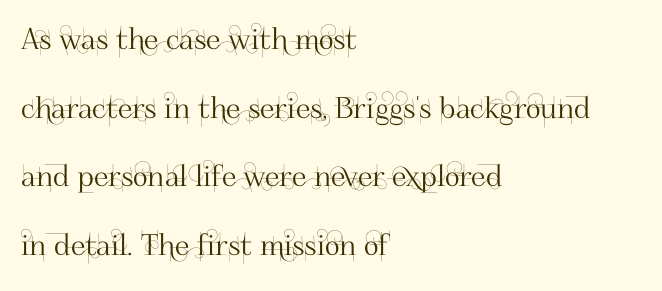
The font's upright variant was chosen for this text. Spacing between characters is what you'd get straight out of the box. The rendering shows plain stroke endings on the letterforms — a sans-serif design. These lines are rendered in a variable-pitch font. The ragged edge is on the right, which tells us the setting is flush left.
